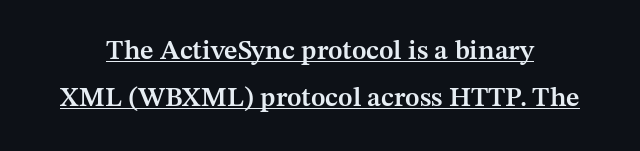
{"italic": "no", "bold": "semi", "underline": "yes", "align": "center", "line_spacing_ratio": 1.74, "letter_spacing": "normal", "letter_spacing_em": 0.0, "glyph_px": 27}
